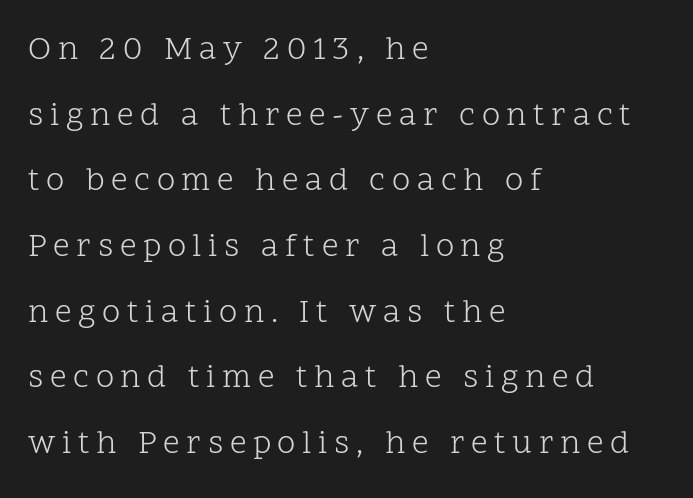
No italicization has been applied; the sample stays upright. Rows of type keep a wide berth in the vertical direction. Left-aligned paragraph, ragged on the right. Compared with typical body copy, the letter spacing here is much looser. The specimen omits any rule beneath the text block's lines.
